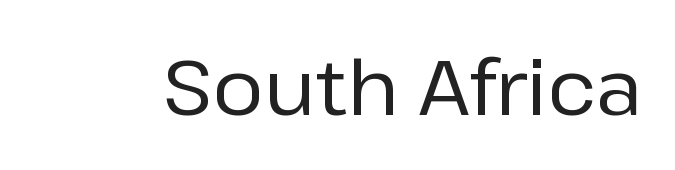
Between one letter and the next there's only the usual sliver of space. Is this a sans? Yes — the strokes have no serifs. This rendering features lettering with no underline. This is the regular roman posture of the typeface. Each letter keeps its own natural width here, so spacing adapts to shape.
